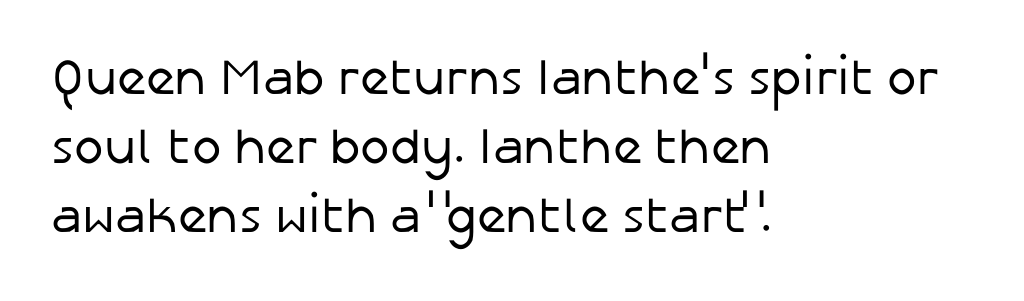
The image shows 50 px regular-weight sans-serif type, upright; set left-aligned, normal line spacing (1.38x), normal letter spacing, not underlined; low stroke contrast and a medium x-height.
